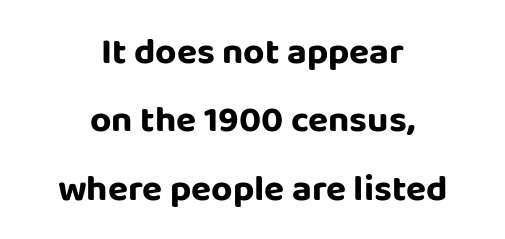
The image shows 37 px bold sans-serif type, upright; set centered, line spacing 1.85x, normal letter spacing, not underlined; low stroke contrast and a large x-height.
